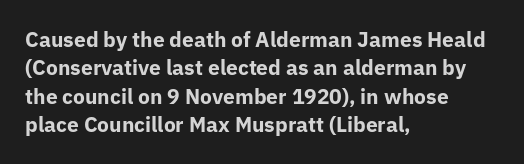
Q: Is the text bold? A: Yes.
Q: Is the text italic (slanted)? A: No, it is upright.
Q: Is the text underlined? A: No.
Q: How is the paragraph aligned? A: Left-aligned.
Q: Is the spacing between letters normal or unusually wide? A: Normal.
Q: Is the spacing between lines tight, normal or loose? A: Normal.
